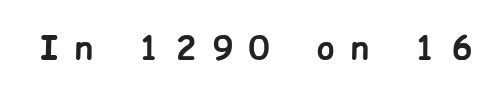
Q: Is the text bold? A: Yes.
Q: Is the text italic (slanted)? A: No, it is upright.
Q: Is the typeface a serif or a sans-serif typeface? A: Sans-serif.
Q: Is the text underlined? A: No.
Q: Is the spacing between letters normal or unusually wide? A: Unusually wide.
Q: Width (condensed, normal, or wide)? A: Normal.
Q: Stroke contrast? A: Low.
Q: x-height? A: Medium.
Q: Monospaced? A: No.
